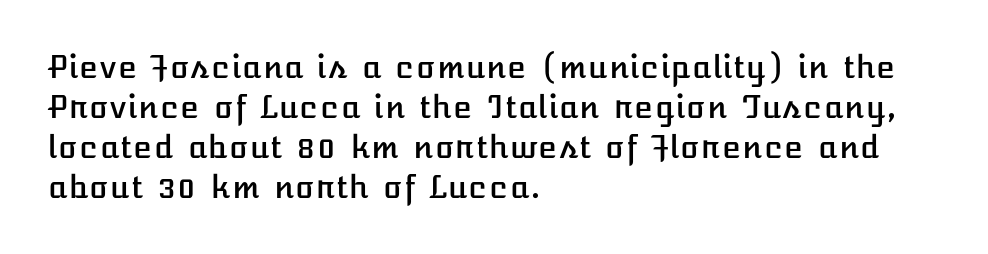
Clear beneath every line of the passage. These lines sit exactly where default settings would place them. This rendering uses left alignment, leaving the right contour irregular. No italicization has been applied; the sample stays upright. Honestly, the letter spacing is just normal — you wouldn't notice it.
